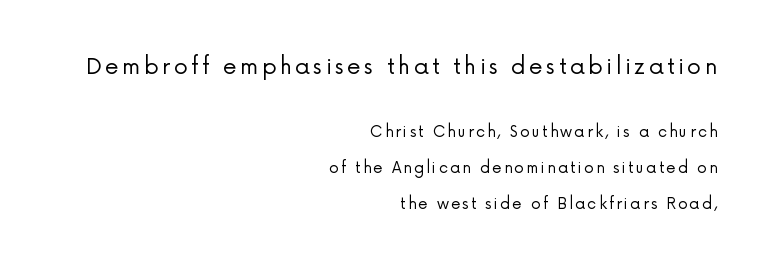
Q: Is the text bold? A: No.
Q: Is the text italic (slanted)? A: No, it is upright.
Q: Is the text underlined? A: No.
Q: How is the paragraph aligned? A: Right-aligned.
Q: Is the spacing between lines tight, normal or loose? A: Loose.
Q: Which block of text is set in a larger size, the first (top) or the second (bottom)? A: The first (top) one.
